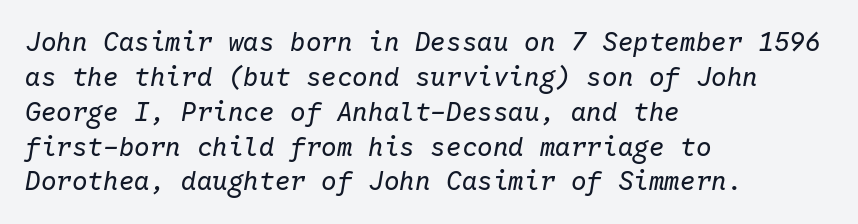
The image shows 26 px text type, italic (leaning right); set left-aligned, normal line spacing (1.34x), normal letter spacing, not underlined.
